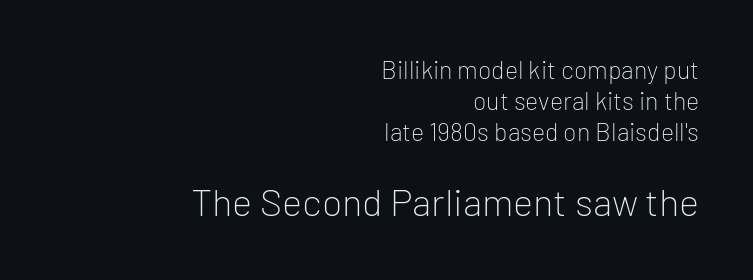
Q: Is the text bold? A: No.
Q: Is the text italic (slanted)? A: No, it is upright.
Q: Is the typeface a serif or a sans-serif typeface? A: Sans-serif.
Q: Is the text underlined? A: No.
Q: How is the paragraph aligned? A: Right-aligned.
Q: Is the spacing between letters normal or unusually wide? A: Normal.
Q: Is the spacing between lines tight, normal or loose? A: Normal.
Q: Which block of text is set in a larger size, the first (top) or the second (bottom)? A: The second (bottom) one.
Q: Width (condensed, normal, or wide)? A: Normal.
Q: Stroke contrast? A: Low.
Q: x-height? A: Medium.
Q: Monospaced? A: No.
